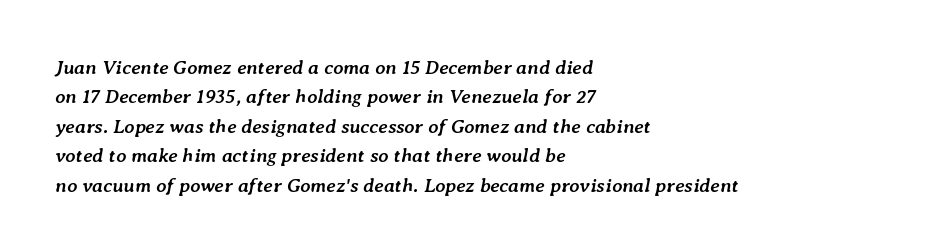
The image shows 20 px bold type, italic (leaning right); set left-aligned, normal line spacing (1.47x), normal letter spacing, not underlined.
